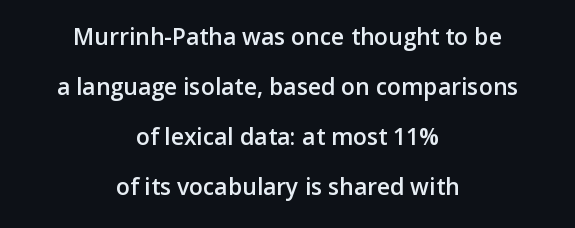
The image shows 23 px text type, upright; set centered, loose line spacing (2.17x), normal letter spacing, not underlined.
